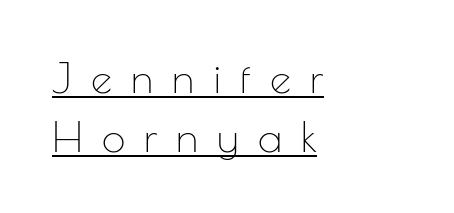
Stem width sits at or under what a default text font uses. Underline: present. Leading matches the norm, producing a regular column. Serifs: no, the terminals of the letterforms are clean. The letters stand upright; this is a roman face.
